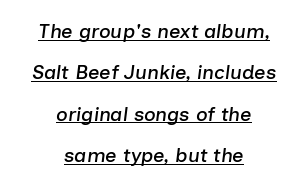
You could fit nearly another row in the gap between these rows. Each word holds together tightly as a unit, with standard inter-letter gaps. You can tell it's italic because the verticals aren't actually vertical. A rule runs beneath these lines of type. The setting favours the middle, as headings and verse often do.
